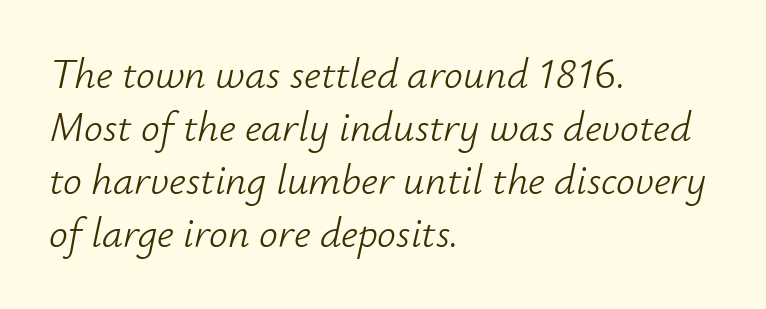
The image shows 42 px light type, italic (leaning right); set left-aligned, normal line spacing (1.26x), normal letter spacing, not underlined; low stroke contrast and a small x-height.
